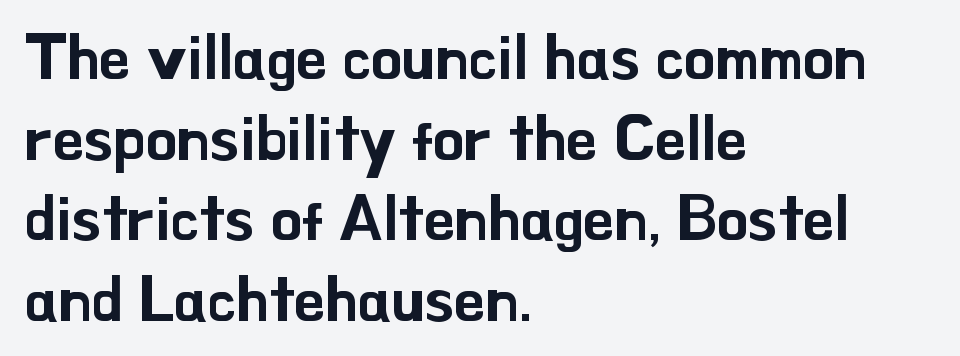
The image shows 63 px sans-serif type, upright; set left-aligned, normal line spacing (1.28x), normal letter spacing, not underlined; low stroke contrast and a small x-height.
